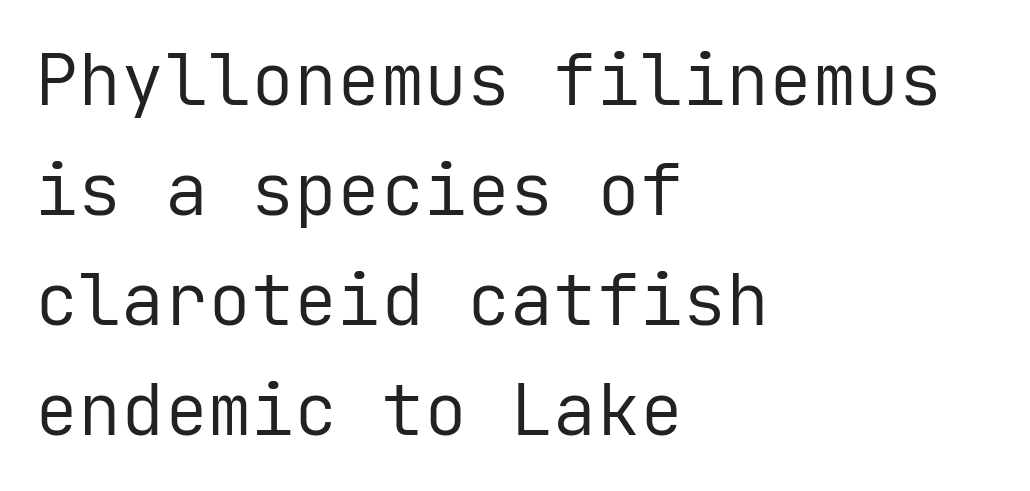
Q: Is the text bold? A: No.
Q: Is the text italic (slanted)? A: No, it is upright.
Q: Is the typeface a serif or a sans-serif typeface? A: Sans-serif.
Q: Is the text underlined? A: No.
Q: How is the paragraph aligned? A: Left-aligned.
Q: Is the spacing between letters normal or unusually wide? A: Normal.
Q: Is the spacing between lines tight, normal or loose? A: Normal.
Q: Width (condensed, normal, or wide)? A: Normal.
Q: Stroke contrast? A: Low.
Q: x-height? A: Medium.
Q: Monospaced? A: Yes.
